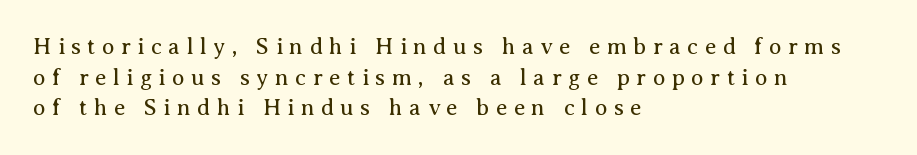
{"italic": "no", "bold": "no", "underline": "no", "align": "left", "line_spacing": "normal", "line_spacing_ratio": 1.33, "letter_spacing": "wide", "letter_spacing_em": 0.28, "glyph_px": 23}
